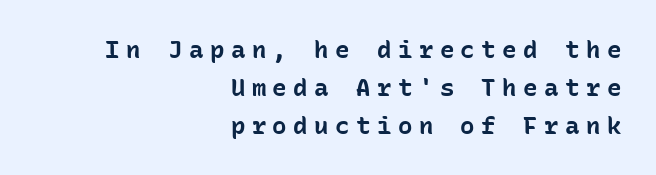
Q: Is the text bold? A: Yes.
Q: Is the text italic (slanted)? A: No, it is upright.
Q: Is the text underlined? A: No.
Q: How is the paragraph aligned? A: Right-aligned.
Q: Is the spacing between letters normal or unusually wide? A: Unusually wide.
Q: Is the spacing between lines tight, normal or loose? A: Normal.
